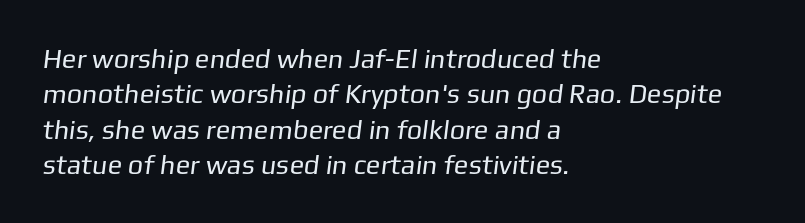
Q: Is the text bold? A: No.
Q: Is the text underlined? A: No.
Q: How is the paragraph aligned? A: Left-aligned.
Q: Is the spacing between letters normal or unusually wide? A: Normal.
Q: Is the spacing between lines tight, normal or loose? A: Normal.
